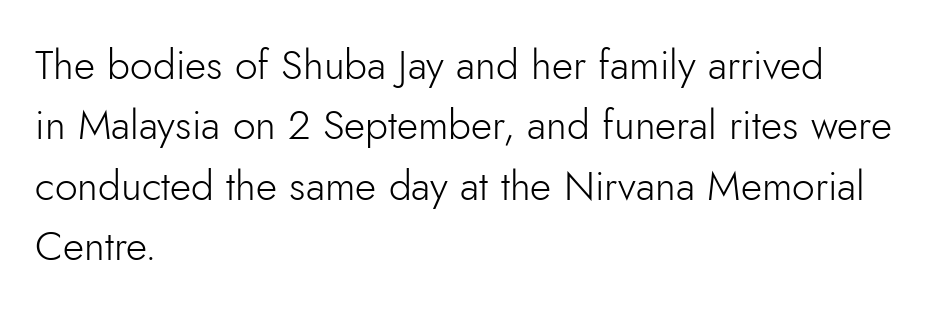
Glance below the letters and you will spot only blank space. Serifs: no, the terminals of the letterforms are clean. This is roman type, the default non-slanted kind. No heavy texture on the line: the type isn't bold. This block has exactly the height ordinary leading produces.
